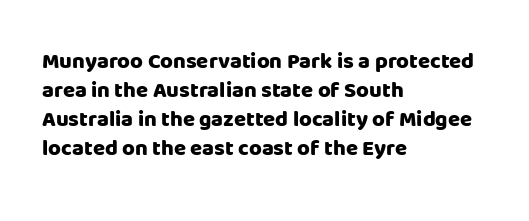
Q: Is the text bold? A: Yes.
Q: Is the text italic (slanted)? A: No, it is upright.
Q: Is the text underlined? A: No.
Q: How is the paragraph aligned? A: Left-aligned.
Q: Is the spacing between letters normal or unusually wide? A: Normal.
Q: Is the spacing between lines tight, normal or loose? A: Normal.
